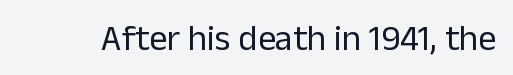
Q: Is the text bold? A: No.
Q: Is the text italic (slanted)? A: No, it is upright.
Q: Is the typeface a serif or a sans-serif typeface? A: Sans-serif.
Q: Is the text underlined? A: No.
Q: Is the spacing between letters normal or unusually wide? A: Normal.
Q: Width (condensed, normal, or wide)? A: Normal.
Q: Stroke contrast? A: Low.
Q: x-height? A: Medium.
Q: Monospaced? A: No.
